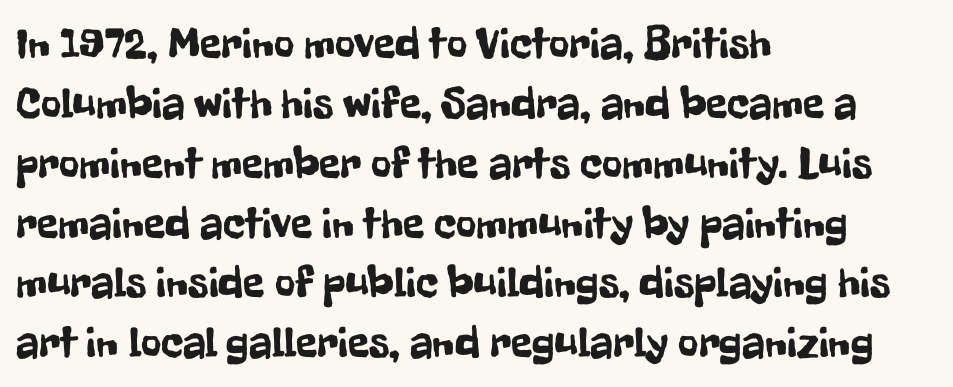
The image shows 44 px condensed sans-serif type, upright; set left-aligned, normal line spacing (1.36x), normal letter spacing, not underlined; low stroke contrast and a medium x-height.
